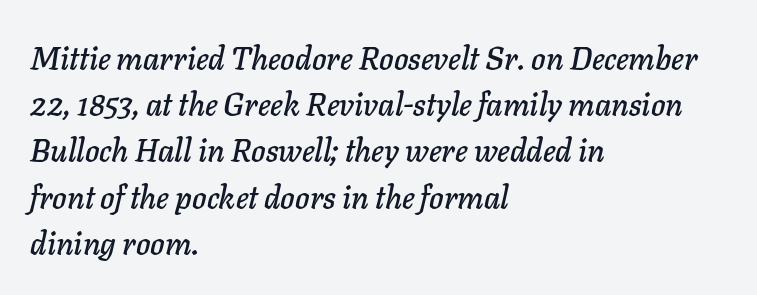
{"italic": "yes", "lean": "right", "slant_degrees": 11, "width": "normal", "stroke_contrast": "low", "x_height": "medium", "monospaced": "no", "underline": "no", "align": "left", "line_spacing": "normal", "line_spacing_ratio": 1.49, "letter_spacing": "normal", "letter_spacing_em": 0.0, "glyph_px": 31}
